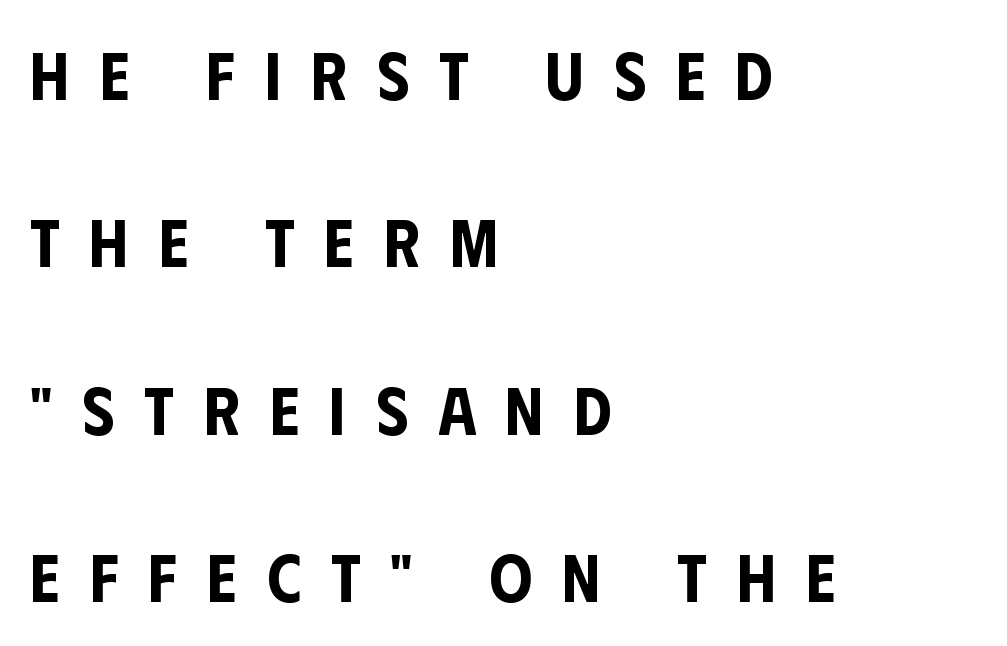
{"serif": "no", "italic": "no", "width": "condensed", "stroke_contrast": "low", "x_height": "large", "monospaced": "no", "underline": "no", "align": "left", "line_spacing": "loose", "line_spacing_ratio": 2.46, "letter_spacing": "wide", "letter_spacing_em": 0.44, "glyph_px": 68}
